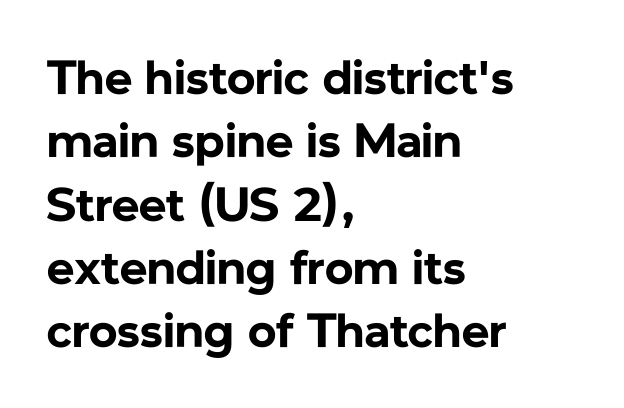
A dark, heavy texture on the line: the type is bold. Compared with typical body copy, the letter spacing here is the same. Examine the stroke ends and you'll find no serifs. Left-aligned paragraph, ragged on the right.
